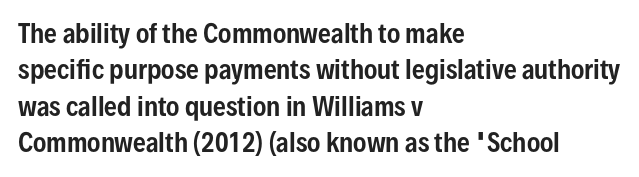
{"italic": "no", "underline": "no", "align": "left", "line_spacing": "normal", "line_spacing_ratio": 1.46, "letter_spacing": "normal", "letter_spacing_em": 0.0, "glyph_px": 25}
